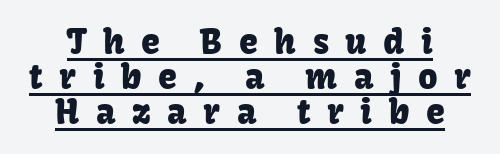
You could barely slide anything between these rows. Looks like regular typesetting: each glyph gets only the width it needs. Grotesque or geometric, the face here clearly has no serifs. Short note: letters widely spaced. The letters stand straight up with perfectly vertical stems.
